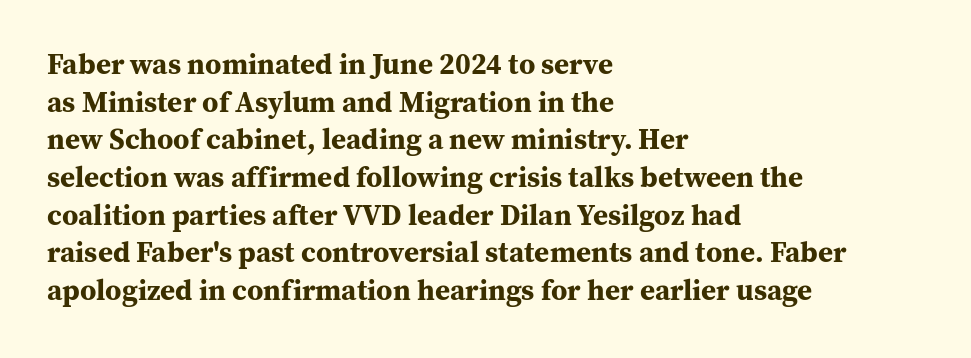
Small tapered or slab feet sit at the stroke ends, so this counts as serif. These lines are set flush left with a ragged right edge. The string is rendered with underlining switched off. Each letter keeps its own natural width here, so spacing adapts to shape. The specimen reads as upright at a glance.
